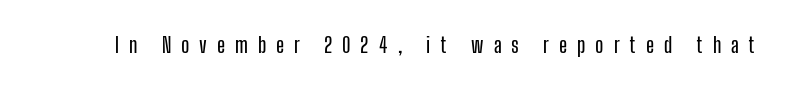
The image shows 21 px text type, upright; set unusually wide letter spacing (+0.47 em), not underlined.
